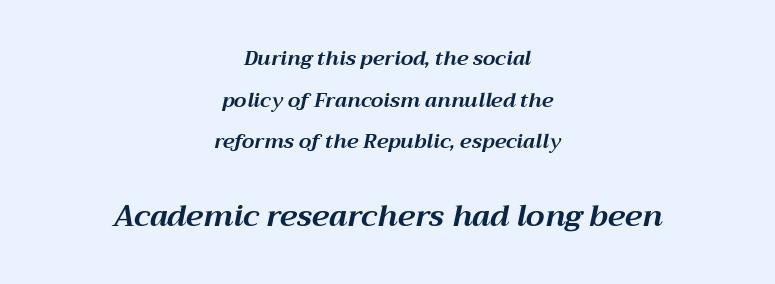
{"italic": "yes", "lean": "right", "slant_degrees": 12, "bold": "yes", "weight": "bold", "width": "normal", "stroke_contrast": "medium", "x_height": "medium", "monospaced": "no", "underline": "no", "align": "center", "line_spacing": "loose", "line_spacing_ratio": 2.08, "letter_spacing": "normal", "letter_spacing_em": 0.0, "larger_block": "second", "size_ratio": 1.5, "glyph_px": 30}
